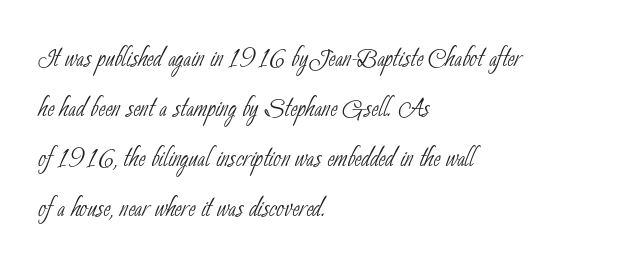
{"serif": "no", "bold": "no", "weight": "thin", "width": "condensed", "stroke_contrast": "low", "x_height": "small", "monospaced": "no", "underline": "no", "align": "left", "line_spacing": "normal", "line_spacing_ratio": 1.47, "letter_spacing": "normal", "letter_spacing_em": 0.0, "glyph_px": 34}
